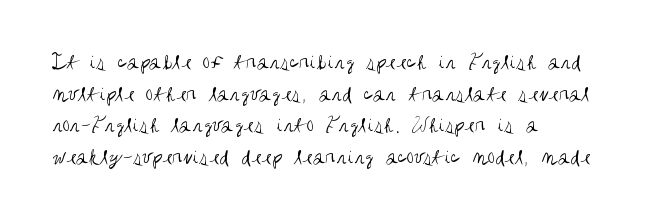
{"bold": "no", "underline": "no", "align": "left", "line_spacing": "normal", "line_spacing_ratio": 1.38, "letter_spacing": "normal", "letter_spacing_em": 0.0, "glyph_px": 23}
